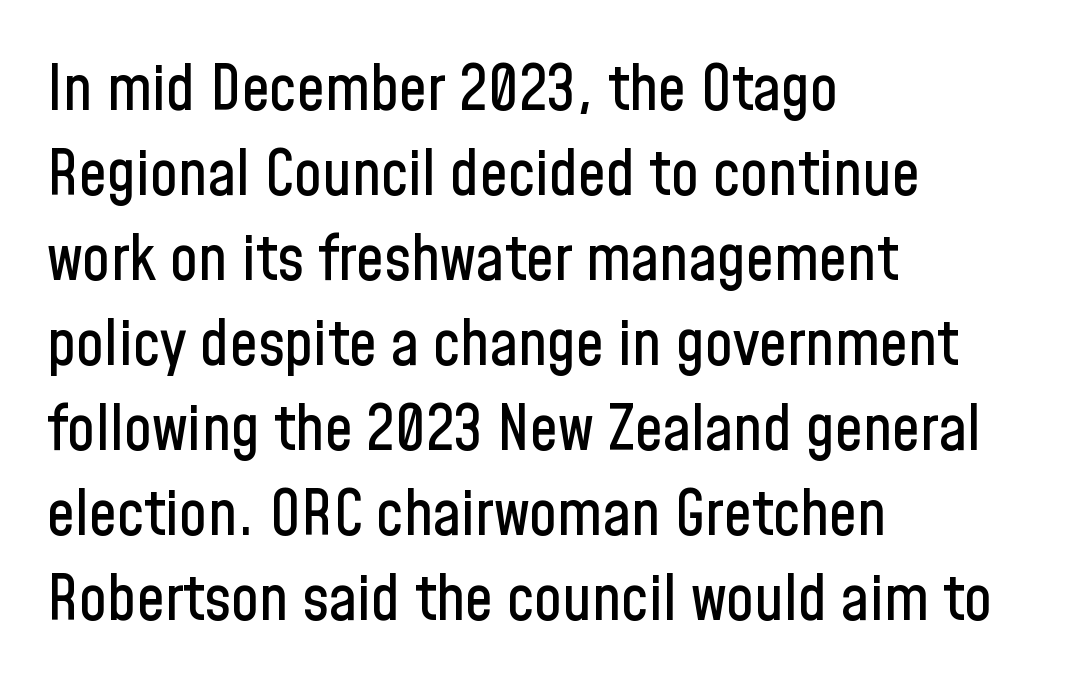
Q: Is the text italic (slanted)? A: No, it is upright.
Q: Is the typeface a serif or a sans-serif typeface? A: Sans-serif.
Q: Is the text underlined? A: No.
Q: How is the paragraph aligned? A: Left-aligned.
Q: Is the spacing between letters normal or unusually wide? A: Normal.
Q: Is the spacing between lines tight, normal or loose? A: Normal.
Q: Width (condensed, normal, or wide)? A: Condensed.
Q: Stroke contrast? A: Low.
Q: x-height? A: Medium.
Q: Monospaced? A: No.
